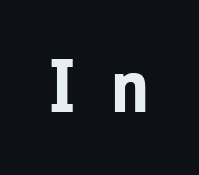
The image shows 76 px bold sans-serif type, upright; set unusually wide letter spacing (+0.45 em), not underlined; low stroke contrast and a medium x-height.
